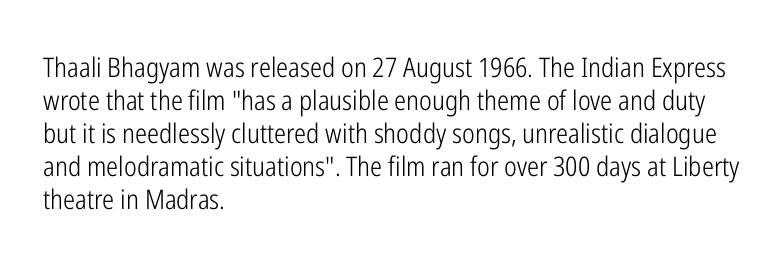
The type sits square on the baseline with zero lean. All the whitespace from short lines collects on the right. Students, note that the glyphs here touch the page at normal intervals. Weight class: somewhere from thin through regular. The foot of each line stays bare and open.
